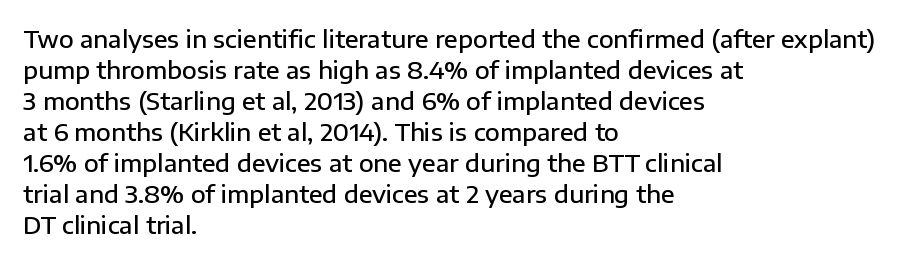
{"italic": "no", "bold": "semi", "underline": "no", "align": "left", "line_spacing": "normal", "line_spacing_ratio": 1.29, "letter_spacing": "normal", "letter_spacing_em": 0.0, "glyph_px": 24}
